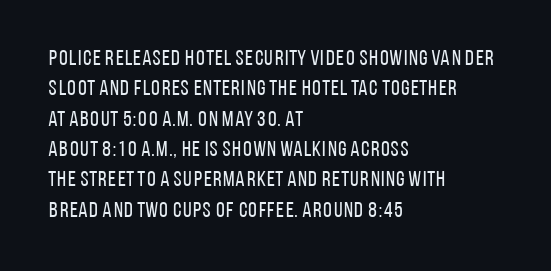
Q: Is the text bold? A: No.
Q: Is the text italic (slanted)? A: No, it is upright.
Q: Is the text underlined? A: No.
Q: How is the paragraph aligned? A: Left-aligned.
Q: Is the spacing between letters normal or unusually wide? A: Normal.
Q: Is the spacing between lines tight, normal or loose? A: Normal.
